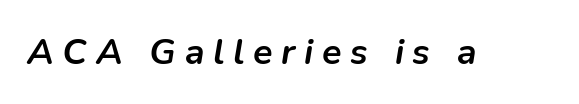
Check the space under the baseline: it is left empty. The rendering inserts visible extra space after every character. If you drew a line through each stem, it would be angled. Chunky letters — that's bold for sure. You could not count columns in this text — the font is proportionally spaced.
